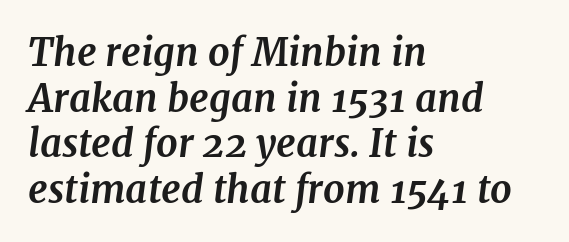
Leftover space on each line is placed entirely after the last word. You could not count columns in this text — the font is proportionally spaced. What kind of face is this? One with serifs. Posture: slanted. Heavy-handed strokes throughout: this text is bold. Bare-footed words on every line.
